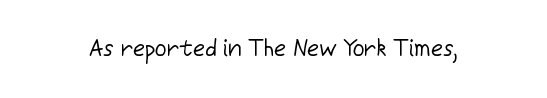
{"italic": "no", "bold": "no", "underline": "no", "letter_spacing": "normal", "letter_spacing_em": 0.0, "glyph_px": 23}
